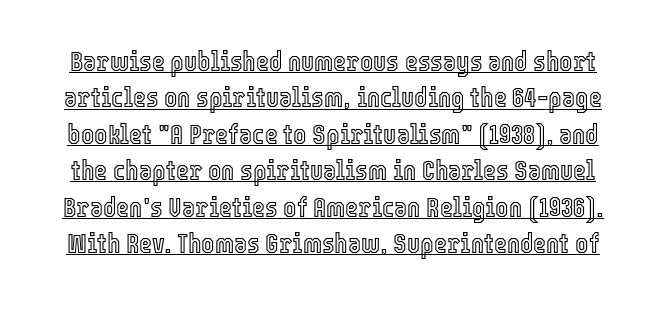
There is no visible air inserted between adjacent glyphs. The letters advance in unequal steps, a hallmark of proportional type. Does a line run under the words? Yes, clearly. Honestly, the row spacing looks completely unremarkable. Vertical strokes here are truly vertical.
